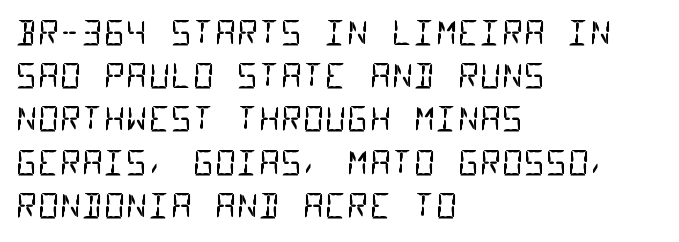
{"serif": "no", "bold": "no", "weight": "regular", "width": "condensed", "stroke_contrast": "low", "x_height": "large", "monospaced": "yes", "underline": "no", "align": "left", "line_spacing": "normal", "line_spacing_ratio": 1.27, "letter_spacing": "normal", "letter_spacing_em": 0.0, "glyph_px": 34}
